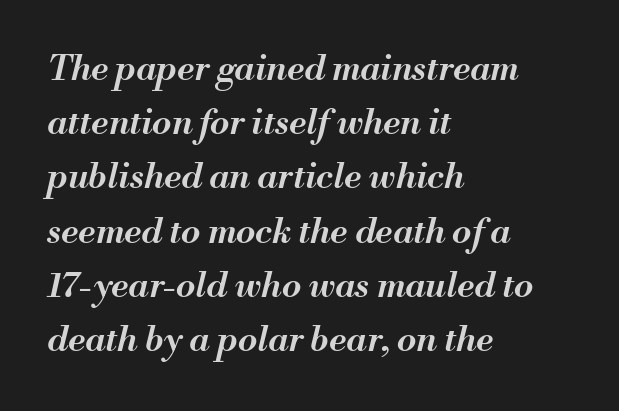
{"italic": "yes", "lean": "right", "slant_degrees": 13, "bold": "semi", "weight": "semibold", "width": "normal", "stroke_contrast": "medium", "x_height": "small", "monospaced": "no", "underline": "no", "align": "left", "line_spacing": "normal", "line_spacing_ratio": 1.55, "letter_spacing": "normal", "letter_spacing_em": 0.0, "glyph_px": 35}
